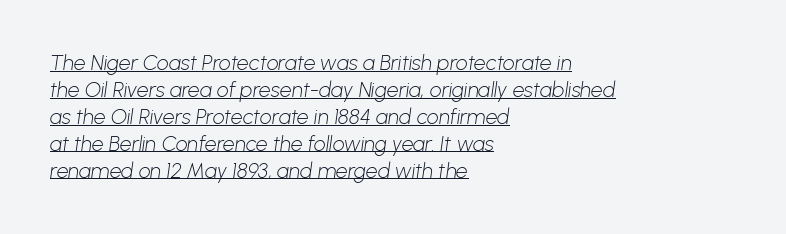
Q: Is the text bold? A: No.
Q: Is the text underlined? A: Yes.
Q: How is the paragraph aligned? A: Left-aligned.
Q: Is the spacing between letters normal or unusually wide? A: Normal.
Q: Is the spacing between lines tight, normal or loose? A: Normal.
